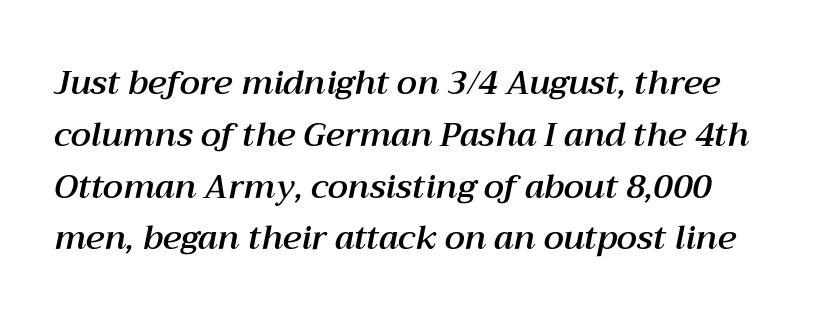
The image shows 33 px text type, italic (leaning right); set normal line spacing (1.57x), normal letter spacing, not underlined; medium stroke contrast and a medium x-height.
